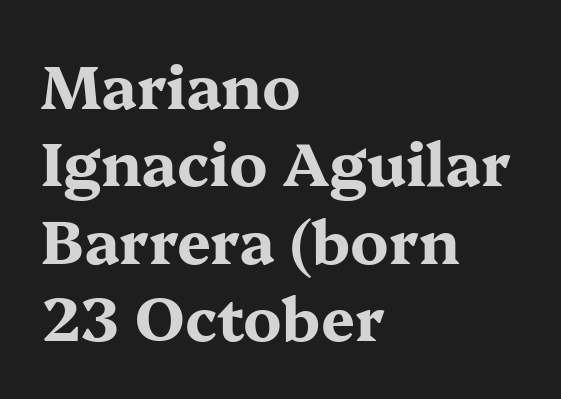
These lines stack with their left ends in a neat column. Thick stems and heavy bowls — unmistakably bold. What stands out about the letter spacing? Nothing — it is the standard amount. Italic? Not at all — the glyphs are vertical.
